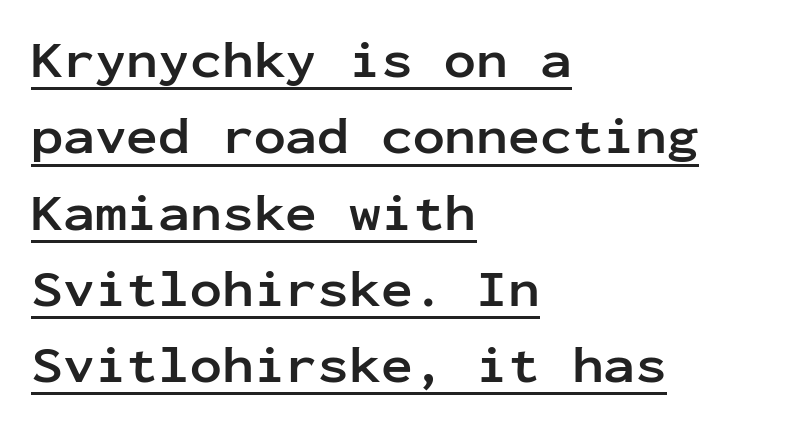
The image shows 53 px semibold sans-serif type, upright, monospaced; set left-aligned, normal line spacing (1.44x), normal letter spacing, underlined; low stroke contrast and a medium x-height.
